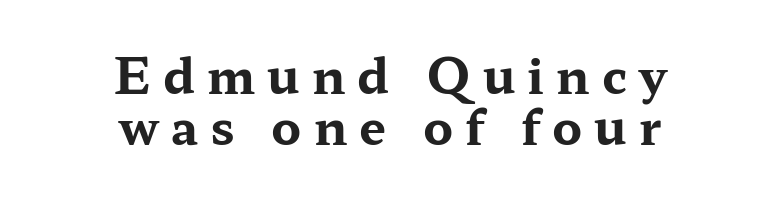
Is the block centered? Yes — each line is placed symmetrically about the middle. The rendering inserts visible extra space after every character. A typesetter would call this proportional, since set widths differ per character. Type style note: has serifs. Underlining? Definitely not there.
